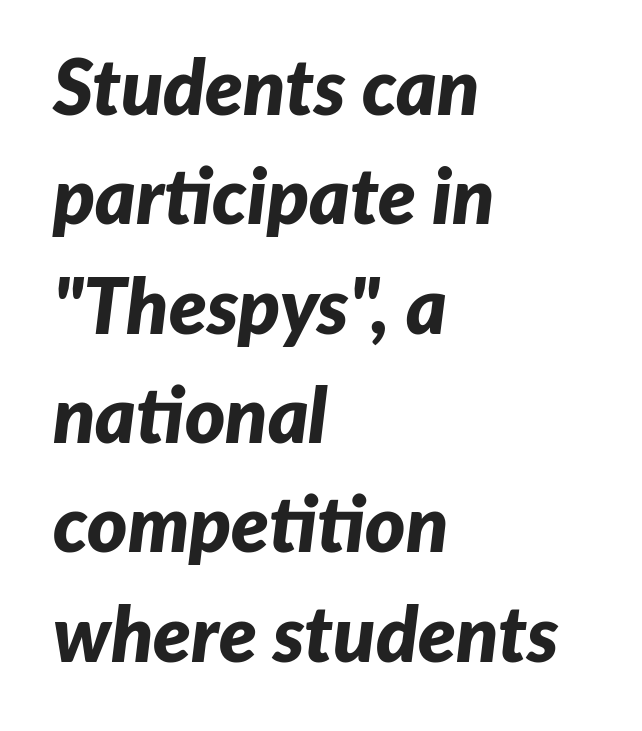
Q: Is the text bold? A: Yes.
Q: Is the text italic (slanted)? A: Yes, it leans right by about 7 degrees.
Q: Is the text underlined? A: No.
Q: How is the paragraph aligned? A: Left-aligned.
Q: Is the spacing between letters normal or unusually wide? A: Normal.
Q: Is the spacing between lines tight, normal or loose? A: Normal.
Q: Width (condensed, normal, or wide)? A: Normal.
Q: Stroke contrast? A: Low.
Q: x-height? A: Medium.
Q: Monospaced? A: No.
